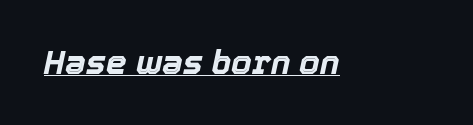
Q: Is the text bold? A: Yes.
Q: Is the text italic (slanted)? A: Yes, it leans right by about 12 degrees.
Q: Is the text underlined? A: Yes.
Q: Is the spacing between letters normal or unusually wide? A: Normal.
Q: Width (condensed, normal, or wide)? A: Normal.
Q: x-height? A: Medium.
Q: Monospaced? A: No.
